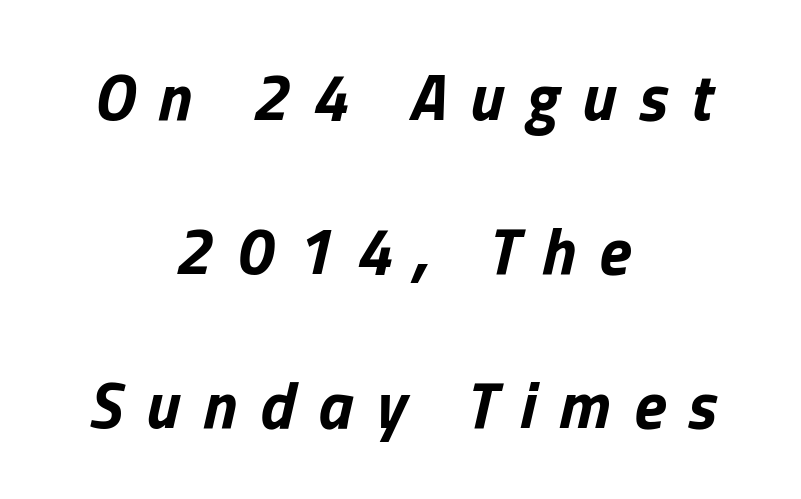
{"italic": "yes", "lean": "right", "slant_degrees": 13, "bold": "yes", "weight": "bold", "width": "normal", "stroke_contrast": "low", "x_height": "medium", "monospaced": "no", "underline": "no", "align": "center", "line_spacing": "loose", "line_spacing_ratio": 2.33, "letter_spacing": "wide", "letter_spacing_em": 0.35, "glyph_px": 66}
